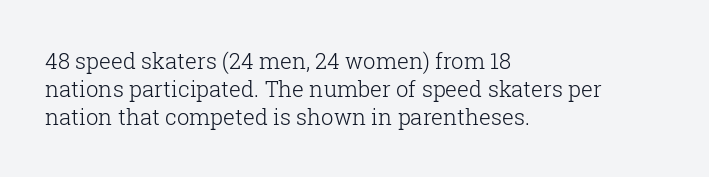
{"italic": "no", "bold": "no", "underline": "no", "align": "left", "line_spacing": "normal", "line_spacing_ratio": 1.28, "letter_spacing": "normal", "letter_spacing_em": 0.0, "glyph_px": 22}
